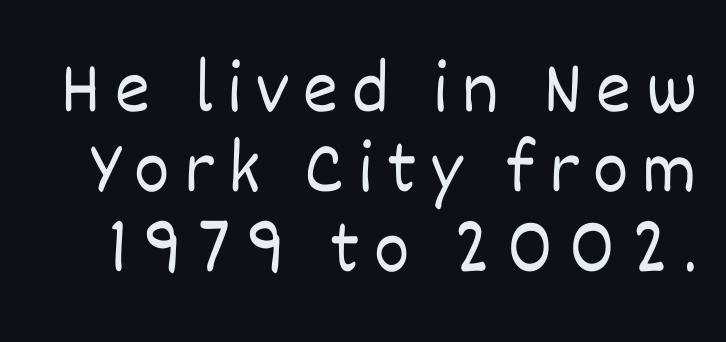
The image shows 75 px light type, upright; set tight line spacing (1.07x), not underlined; low stroke contrast and a large x-height.
